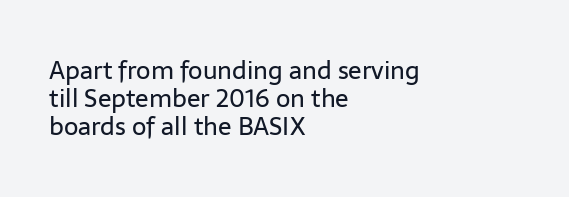
What's the leading like? Squeezed, with rows nearly overlapping. Unmarked baselines from the first word to the last. Posture: upright roman. Weight class: somewhere from thin through regular. Which margin do the lines hug? The left one — the right edge is uneven. How are the letters spaced? Ordinarily, with no added tracking.
